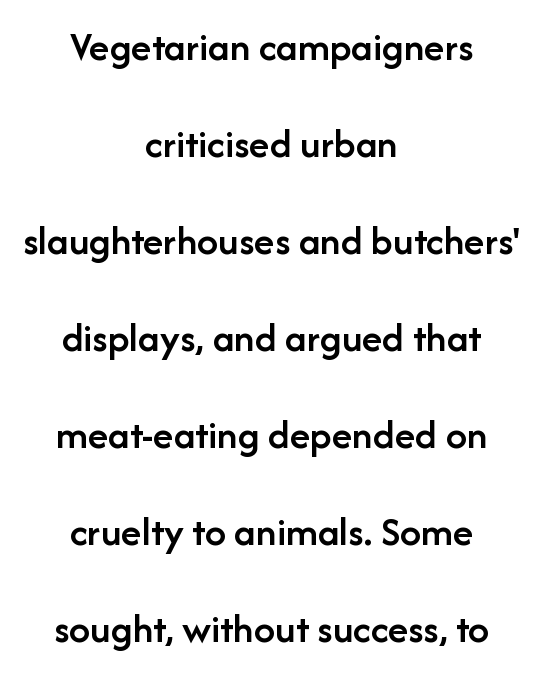
The lines in this sample share a center point and differ in where they start and stop. These lines are rendered in a variable-pitch font. Between one letter and the next there's only the usual sliver of space. A typesetter would mark this as roman, not italic.
